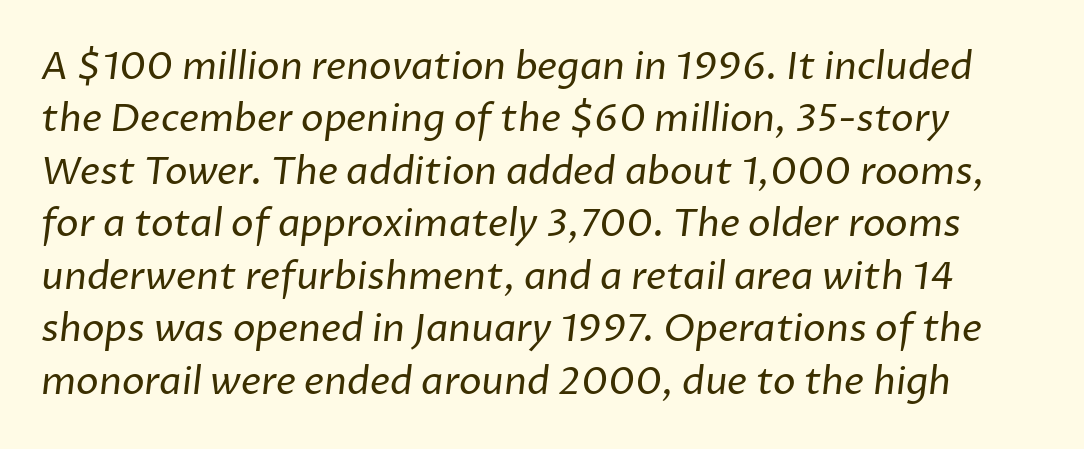
The space between consecutive lines is moderate. These lines keep a tight, regular rhythm from letter to letter. Letters have the restrained weight of plain body copy at most. Examine the stroke ends and you'll find no serifs.
